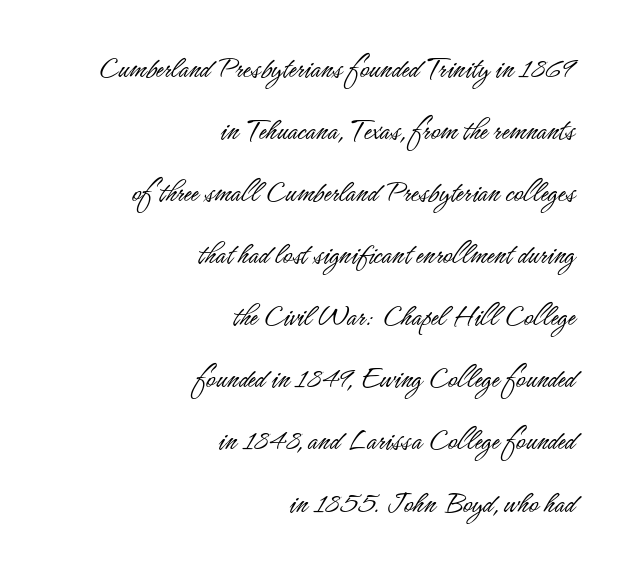
Compared with typical paragraphs, the rows here are farther apart. Line endings align vertically; line beginnings do not. These lines keep a tight, regular rhythm from letter to letter. Nothing heavy about these letters — not bold at all. The typeface chosen for these lines omits serifs.
